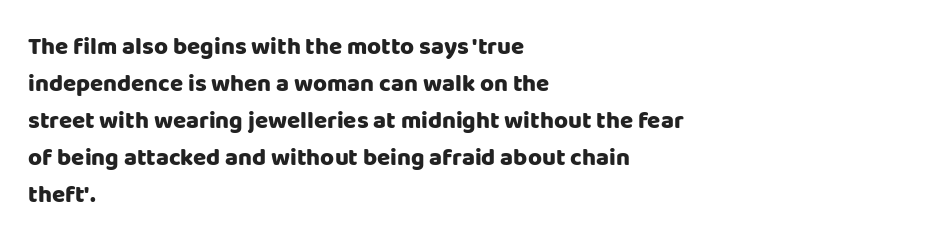
These lines sit exactly where default settings would place them. Descenders are the only things crossing below the line. As a designer I'd log this as weight 700, bold. Where is the straight margin? On the left. The axis of the letterforms is exactly vertical. No extra tracking has been applied to these lines.
